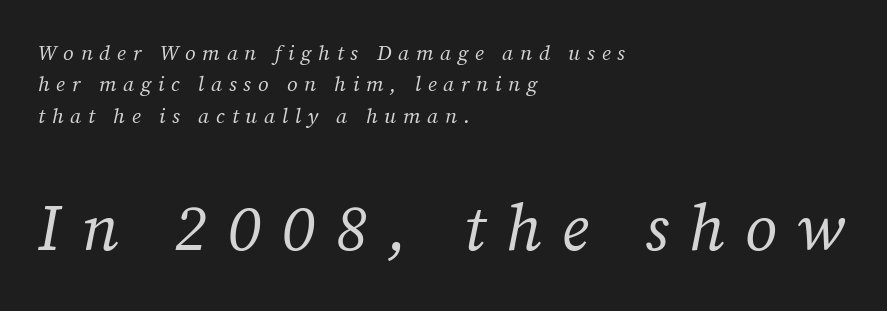
{"serif": "yes", "italic": "yes", "lean": "right", "slant_degrees": 12, "bold": "no", "weight": "regular", "width": "normal", "stroke_contrast": "medium", "x_height": "medium", "monospaced": "no", "underline": "no", "align": "left", "line_spacing": "normal", "line_spacing_ratio": 1.49, "letter_spacing": "wide", "letter_spacing_em": 0.32, "larger_block": "second", "size_ratio": 3.05, "glyph_px": 64}
